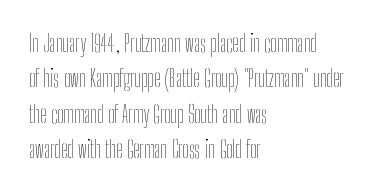
Q: Is the text bold? A: No.
Q: Is the text italic (slanted)? A: No, it is upright.
Q: Is the text underlined? A: No.
Q: How is the paragraph aligned? A: Left-aligned.
Q: Is the spacing between letters normal or unusually wide? A: Normal.
Q: Is the spacing between lines tight, normal or loose? A: Normal.
